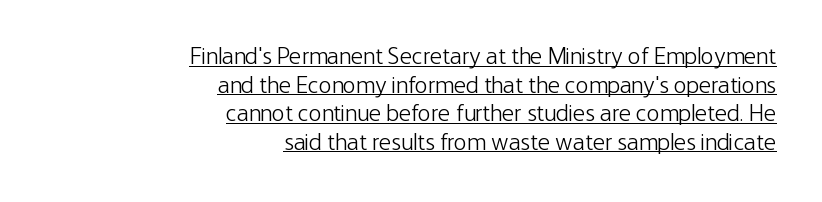
Q: Is the text bold? A: No.
Q: Is the text italic (slanted)? A: No, it is upright.
Q: Is the text underlined? A: Yes.
Q: How is the paragraph aligned? A: Right-aligned.
Q: Is the spacing between letters normal or unusually wide? A: Normal.
